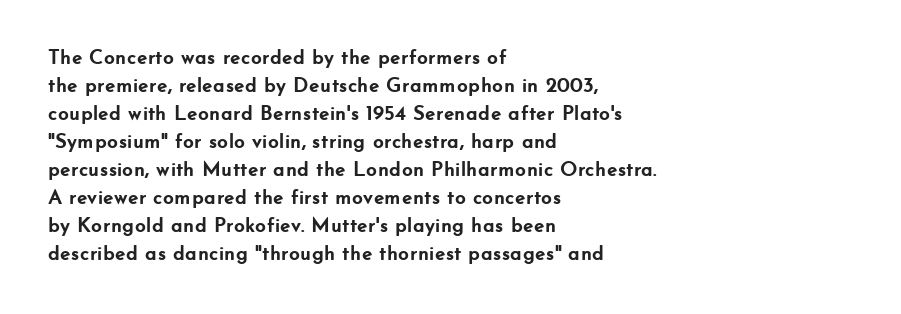
Style check: upright. Reading down the block, your eye returns to a fixed left position each line. This rendering leaves character spacing at its baseline value. Check under the words: just untouched page.
